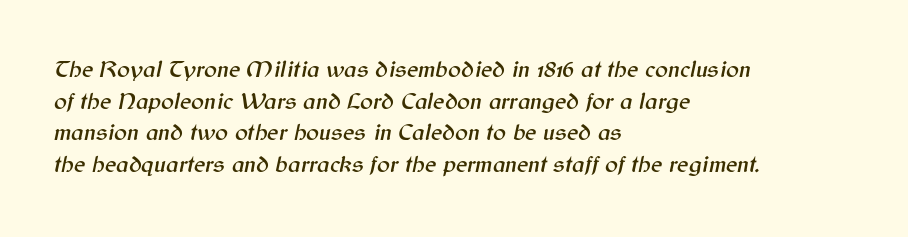
Q: Is the text italic (slanted)? A: Yes, it leans right by about 12 degrees.
Q: Is the text underlined? A: No.
Q: How is the paragraph aligned? A: Left-aligned.
Q: Is the spacing between letters normal or unusually wide? A: Normal.
Q: Is the spacing between lines tight, normal or loose? A: Normal.
